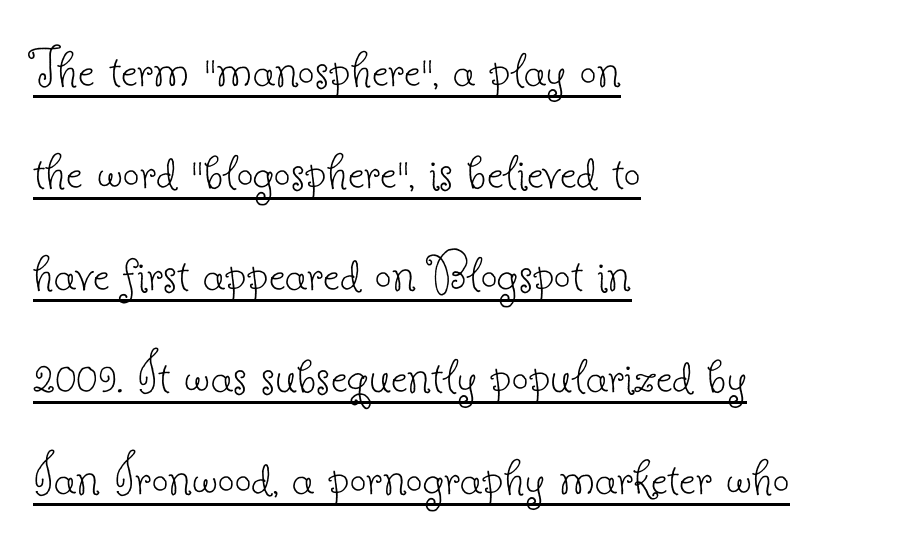
Q: Is the text bold? A: No.
Q: Is the text italic (slanted)? A: No, it is upright.
Q: Is the typeface a serif or a sans-serif typeface? A: Serif.
Q: Is the text underlined? A: Yes.
Q: How is the paragraph aligned? A: Left-aligned.
Q: Is the spacing between letters normal or unusually wide? A: Normal.
Q: Width (condensed, normal, or wide)? A: Normal.
Q: Stroke contrast? A: Low.
Q: x-height? A: Small.
Q: Monospaced? A: No.
